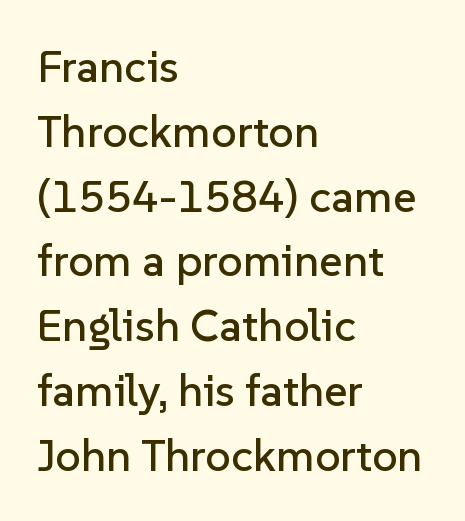
{"serif": "no", "italic": "no", "width": "normal", "stroke_contrast": "low", "x_height": "medium", "monospaced": "no", "underline": "no", "align": "left", "line_spacing": "normal", "line_spacing_ratio": 1.44, "letter_spacing": "normal", "letter_spacing_em": 0.0, "glyph_px": 45}
